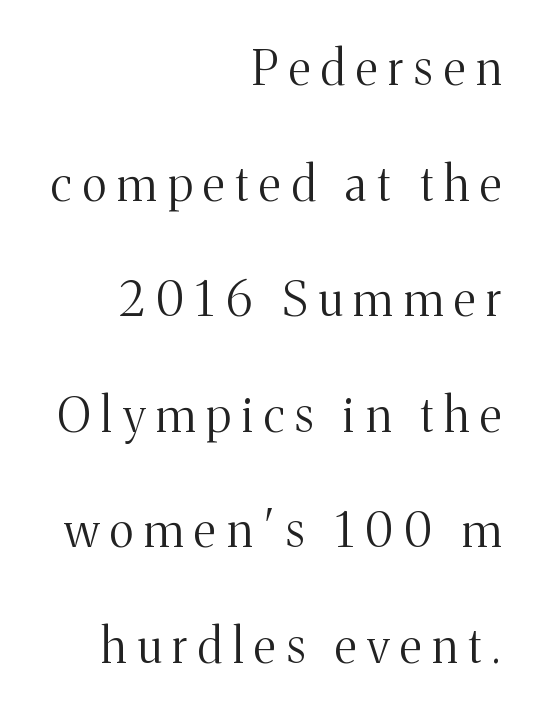
Q: Is the text bold? A: No.
Q: Is the text italic (slanted)? A: No, it is upright.
Q: Is the typeface a serif or a sans-serif typeface? A: Serif.
Q: Is the text underlined? A: No.
Q: How is the paragraph aligned? A: Right-aligned.
Q: Is the spacing between letters normal or unusually wide? A: Unusually wide.
Q: Is the spacing between lines tight, normal or loose? A: Loose.
Q: Width (condensed, normal, or wide)? A: Normal.
Q: Stroke contrast? A: Medium.
Q: x-height? A: Medium.
Q: Monospaced? A: No.
